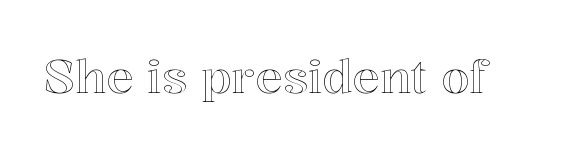
{"italic": "no", "width": "normal", "x_height": "medium", "monospaced": "no", "underline": "no", "letter_spacing": "normal", "letter_spacing_em": 0.0, "glyph_px": 46}
